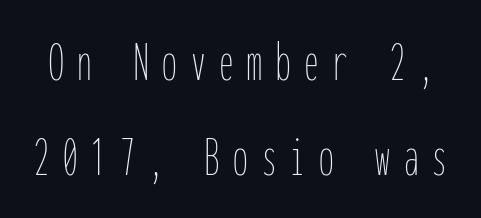
{"italic": "no", "bold": "no", "weight": "thin", "width": "condensed", "stroke_contrast": "low", "x_height": "medium", "monospaced": "yes", "underline": "no", "line_spacing": "normal", "line_spacing_ratio": 1.64, "letter_spacing": "wide", "letter_spacing_em": 0.24, "glyph_px": 58}
